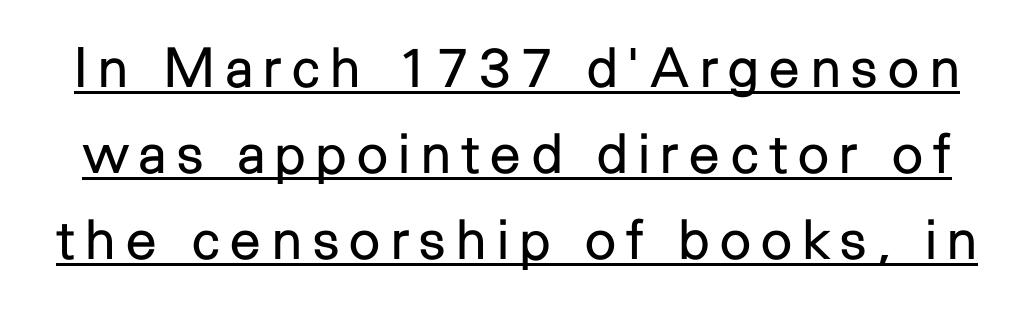
Q: Is the text bold? A: No.
Q: Is the text italic (slanted)? A: No, it is upright.
Q: Is the typeface a serif or a sans-serif typeface? A: Sans-serif.
Q: Is the text underlined? A: Yes.
Q: Is the spacing between lines tight, normal or loose? A: Normal.
Q: Width (condensed, normal, or wide)? A: Normal.
Q: Stroke contrast? A: Low.
Q: x-height? A: Medium.
Q: Monospaced? A: No.
